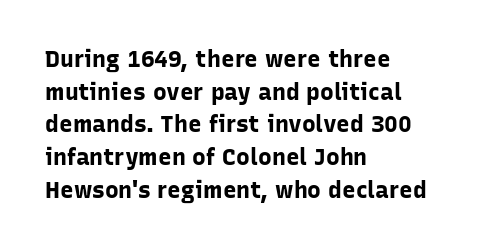
{"italic": "no", "bold": "yes", "underline": "no", "align": "left", "line_spacing": "normal", "line_spacing_ratio": 1.42, "letter_spacing": "normal", "letter_spacing_em": 0.0, "glyph_px": 23}
